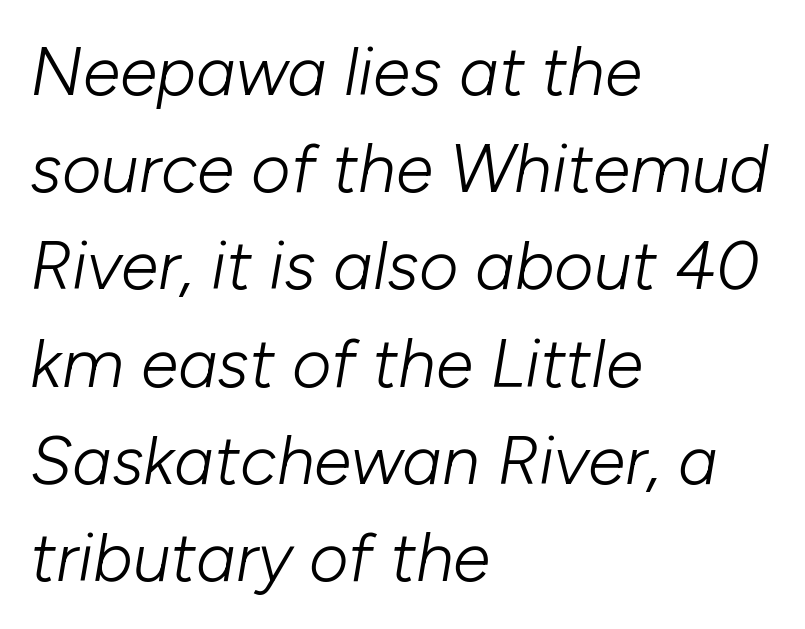
The image shows 68 px light type, italic (leaning right); set left-aligned, normal line spacing (1.43x), normal letter spacing, not underlined; low stroke contrast and a medium x-height.
